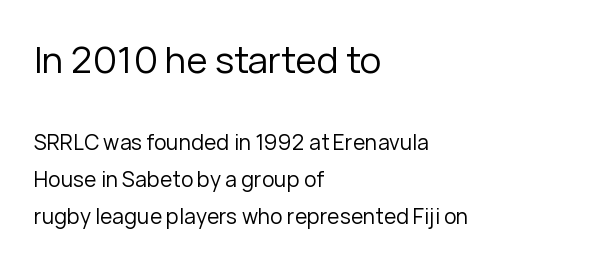
Q: Is the text bold? A: No.
Q: Is the text italic (slanted)? A: No, it is upright.
Q: Is the typeface a serif or a sans-serif typeface? A: Sans-serif.
Q: Is the text underlined? A: No.
Q: How is the paragraph aligned? A: Left-aligned.
Q: Is the spacing between letters normal or unusually wide? A: Normal.
Q: Which block of text is set in a larger size, the first (top) or the second (bottom)? A: The first (top) one.
Q: Width (condensed, normal, or wide)? A: Normal.
Q: Stroke contrast? A: Low.
Q: x-height? A: Medium.
Q: Monospaced? A: No.
